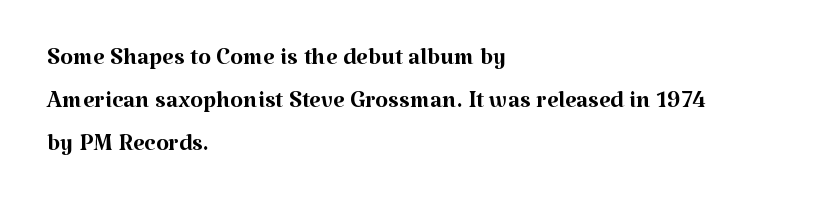
Q: Is the text bold? A: No.
Q: Is the text italic (slanted)? A: No, it is upright.
Q: Is the typeface a serif or a sans-serif typeface? A: Serif.
Q: Is the text underlined? A: No.
Q: How is the paragraph aligned? A: Left-aligned.
Q: Is the spacing between letters normal or unusually wide? A: Normal.
Q: Is the spacing between lines tight, normal or loose? A: Normal.
Q: Width (condensed, normal, or wide)? A: Normal.
Q: Stroke contrast? A: Medium.
Q: x-height? A: Medium.
Q: Monospaced? A: No.
